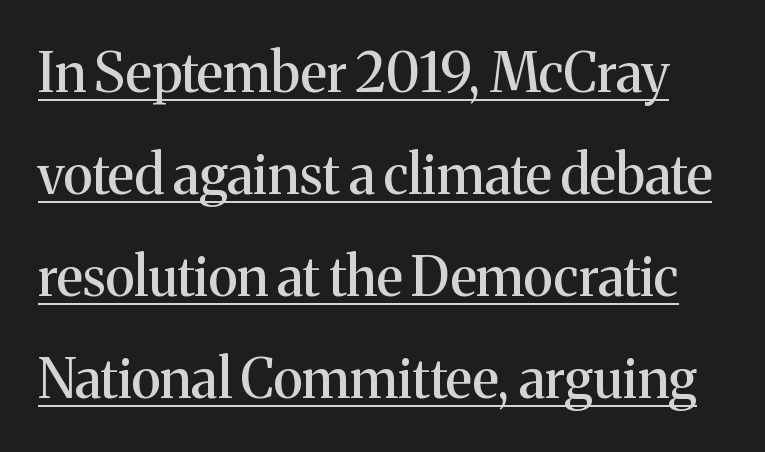
Descenders here cross a horizontal rule under the line. Little horizontal feet cap the strokes, marking this as serif type. Nope, not italic — everything's standing straight. The letters advance in unequal steps, a hallmark of proportional type. The gaps between neighbouring characters are ordinary and unremarkable.
